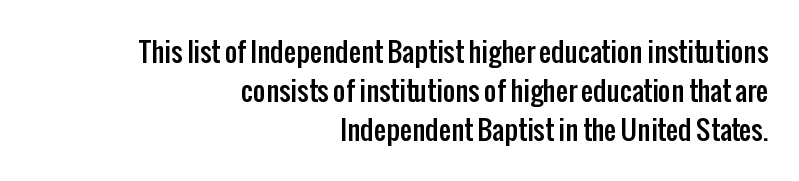
{"italic": "no", "underline": "no", "align": "right", "line_spacing": "normal", "line_spacing_ratio": 1.44, "letter_spacing": "normal", "letter_spacing_em": 0.0, "glyph_px": 27}
